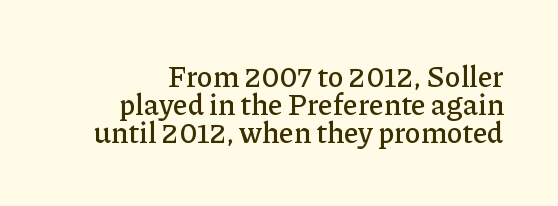
The image shows 29 px serif type, upright; set tight line spacing (0.96x), normal letter spacing, not underlined; low stroke contrast and a medium x-height.
